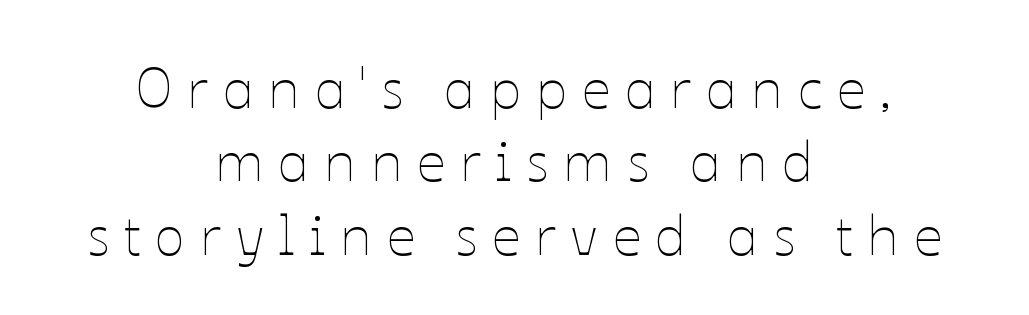
Q: Is the text bold? A: No.
Q: Is the text italic (slanted)? A: No, it is upright.
Q: Is the text underlined? A: No.
Q: How is the paragraph aligned? A: Centered.
Q: Is the spacing between letters normal or unusually wide? A: Unusually wide.
Q: Is the spacing between lines tight, normal or loose? A: Normal.
Q: Width (condensed, normal, or wide)? A: Normal.
Q: Stroke contrast? A: Low.
Q: x-height? A: Medium.
Q: Monospaced? A: No.
